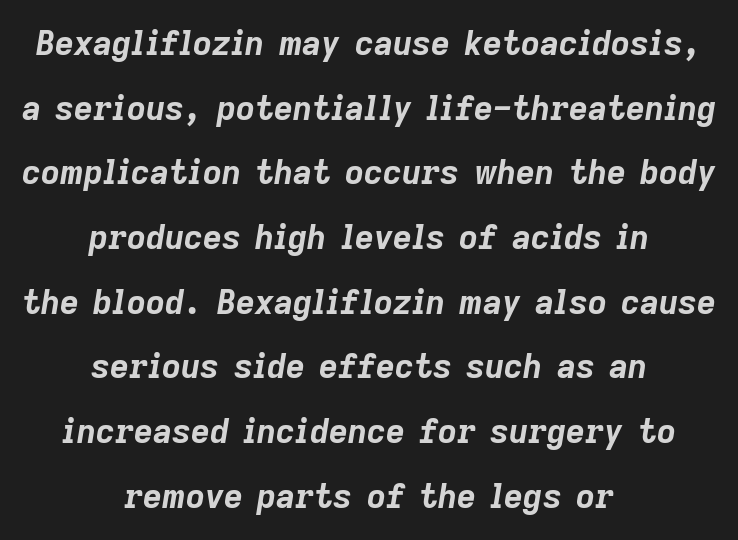
The image shows 33 px bold type, italic (leaning right); set centered, loose line spacing (1.96x), normal letter spacing, not underlined; low stroke contrast and a medium x-height.
